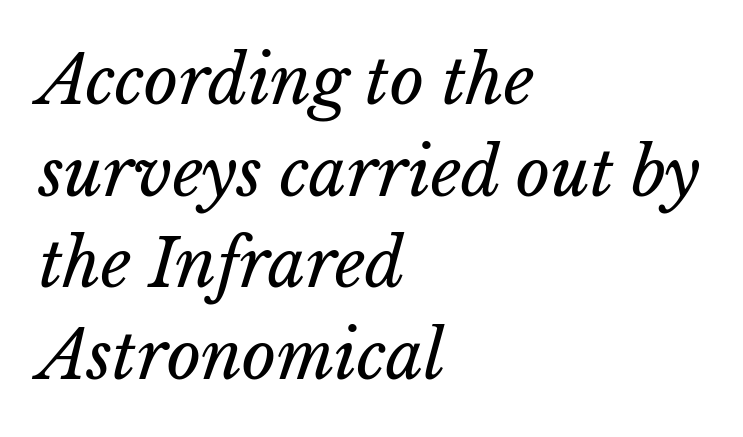
The image shows 66 px regular-weight type, italic (leaning right); set left-aligned, normal line spacing (1.39x), normal letter spacing, not underlined; low stroke contrast and a medium x-height.
